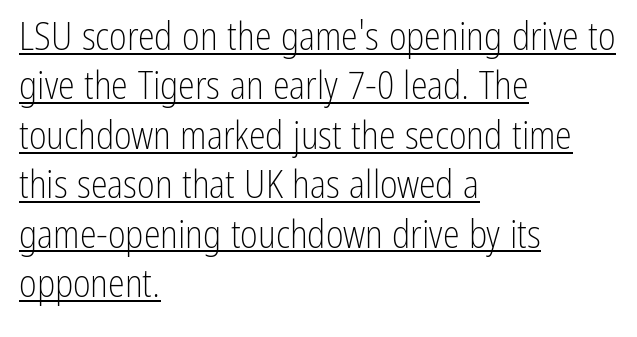
The image shows 38 px light, condensed sans-serif type, upright; set left-aligned, normal line spacing (1.3x), normal letter spacing, underlined; low stroke contrast and a medium x-height.
